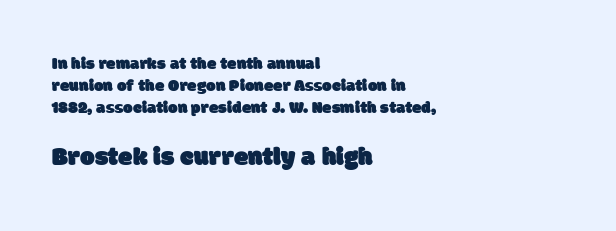
{"underline": "no", "align": "left", "line_spacing": "normal", "line_spacing_ratio": 1.29, "letter_spacing": "normal", "letter_spacing_em": 0.0, "larger_block": "second", "size_ratio": 1.53, "glyph_px": 26}
